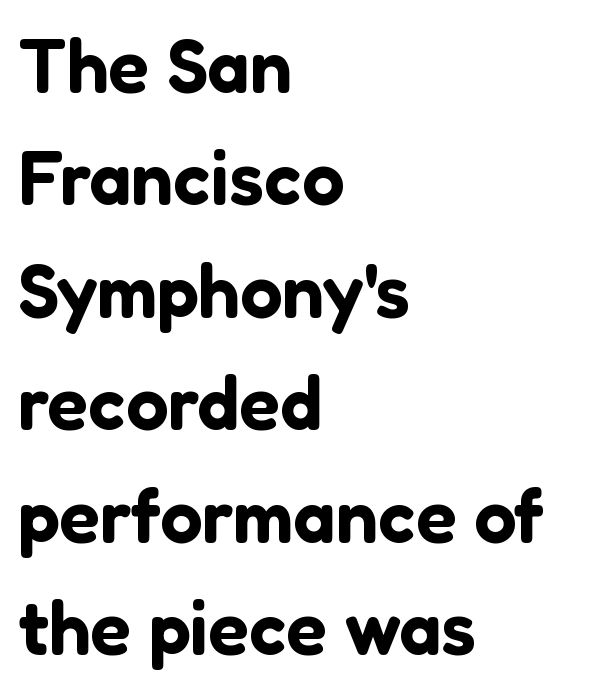
{"serif": "no", "italic": "no", "width": "normal", "stroke_contrast": "low", "x_height": "medium", "monospaced": "no", "underline": "no", "align": "left", "line_spacing": "normal", "line_spacing_ratio": 1.5, "letter_spacing": "normal", "letter_spacing_em": 0.0, "glyph_px": 75}
